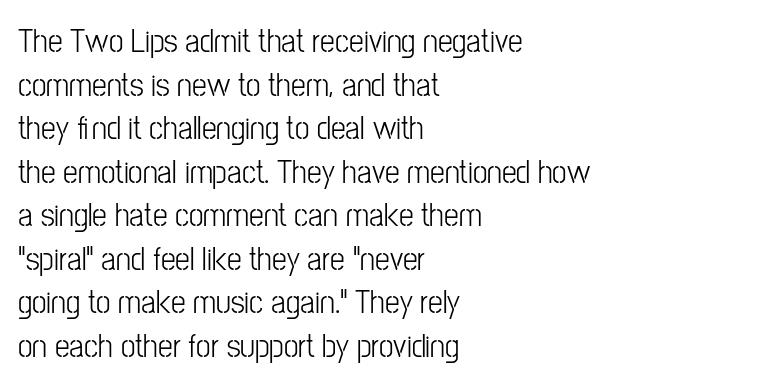
Do the characters align in a grid? No, the font is proportional. Summary of weight: not heavy and not bold. Style check: upright. In terms of letterspacing, this is plain default setting. No feet cap the strokes, marking this as sans-serif type. This sample keeps an unexceptional amount of space between lines.
